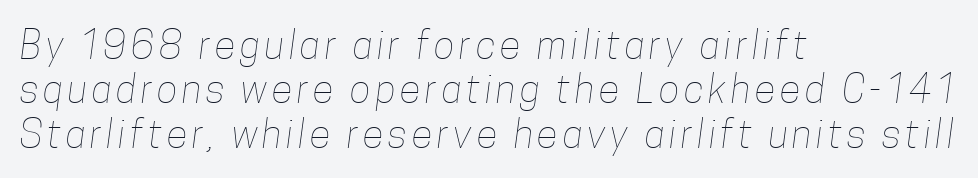
Q: Is the text bold? A: No.
Q: Is the text underlined? A: No.
Q: How is the paragraph aligned? A: Left-aligned.
Q: Is the spacing between lines tight, normal or loose? A: Tight.
Q: Width (condensed, normal, or wide)? A: Condensed.
Q: Stroke contrast? A: Low.
Q: x-height? A: Medium.
Q: Monospaced? A: No.
